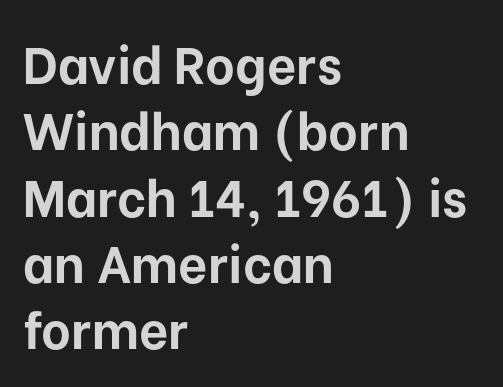
Q: Is the text bold? A: Yes.
Q: Is the text italic (slanted)? A: No, it is upright.
Q: Is the typeface a serif or a sans-serif typeface? A: Sans-serif.
Q: Is the text underlined? A: No.
Q: How is the paragraph aligned? A: Left-aligned.
Q: Is the spacing between letters normal or unusually wide? A: Normal.
Q: Is the spacing between lines tight, normal or loose? A: Normal.
Q: Width (condensed, normal, or wide)? A: Normal.
Q: Stroke contrast? A: Low.
Q: x-height? A: Medium.
Q: Monospaced? A: No.
